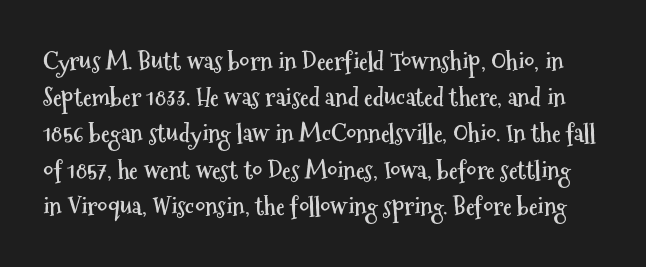
The image shows 25 px bold type, upright; set normal line spacing (1.45x), normal letter spacing, not underlined.
